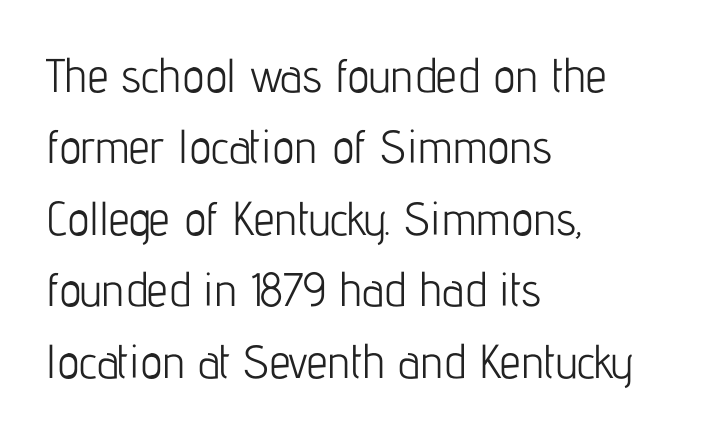
Q: Is the text bold? A: No.
Q: Is the text italic (slanted)? A: No, it is upright.
Q: Is the typeface a serif or a sans-serif typeface? A: Sans-serif.
Q: Is the text underlined? A: No.
Q: How is the paragraph aligned? A: Left-aligned.
Q: Is the spacing between letters normal or unusually wide? A: Normal.
Q: Is the spacing between lines tight, normal or loose? A: Normal.
Q: Width (condensed, normal, or wide)? A: Condensed.
Q: Stroke contrast? A: Low.
Q: x-height? A: Medium.
Q: Monospaced? A: No.
